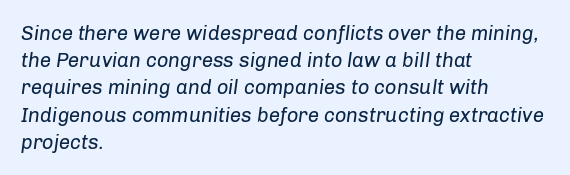
Italic? Definitely — the glyphs are oblique. Nobody touched the tracking dial on this one. Anything drawn beneath the words? Only blank space. A typesetter would call this leading conventional body-copy spacing. The cut favours lightness, reaching ordinary text weight at its darkest. These lines stack with their left ends in a neat column.
